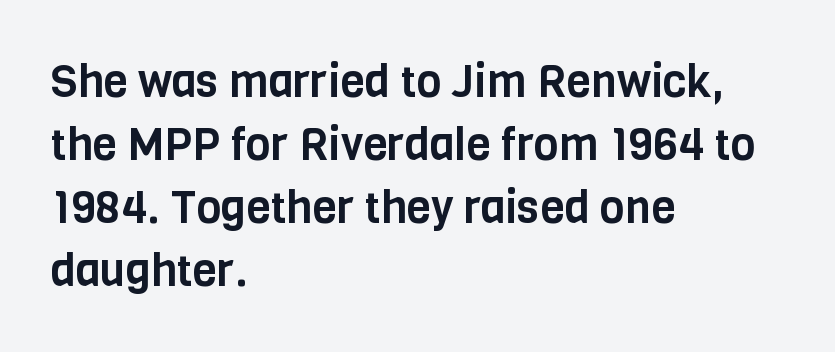
Q: Is the text italic (slanted)? A: No, it is upright.
Q: Is the typeface a serif or a sans-serif typeface? A: Sans-serif.
Q: Is the text underlined? A: No.
Q: How is the paragraph aligned? A: Left-aligned.
Q: Is the spacing between letters normal or unusually wide? A: Normal.
Q: Is the spacing between lines tight, normal or loose? A: Normal.
Q: Width (condensed, normal, or wide)? A: Condensed.
Q: Stroke contrast? A: Low.
Q: x-height? A: Large.
Q: Monospaced? A: No.
